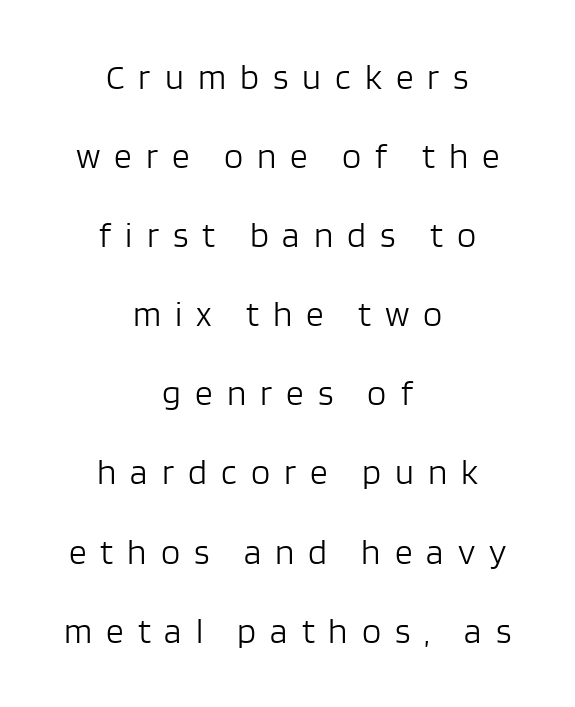
The lettering holds an erect, upright posture throughout. Leading is clearly above the norm, producing a sparse column. Has an underline been added? It has not. Nothing sits at the stroke ends, so this counts as sans-serif. Loose tracking; the words dissolve into strings of separated letters.
